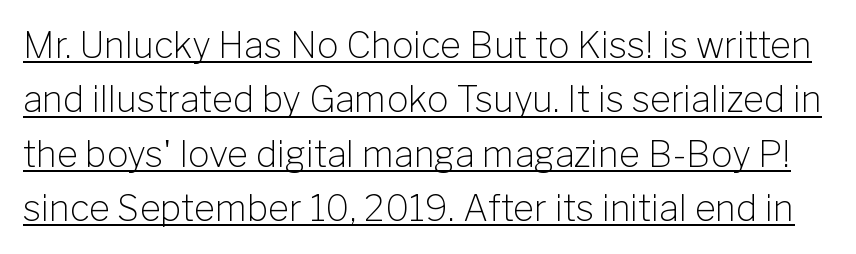
The image shows 36 px light sans-serif type, upright; set normal line spacing (1.51x), normal letter spacing, underlined; low stroke contrast and a medium x-height.
